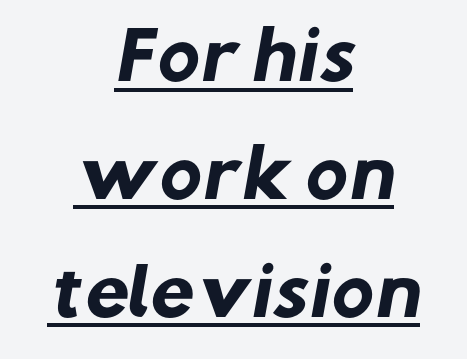
Q: Is the text bold? A: Yes.
Q: Is the typeface a serif or a sans-serif typeface? A: Sans-serif.
Q: Is the text underlined? A: Yes.
Q: How is the paragraph aligned? A: Centered.
Q: Is the spacing between letters normal or unusually wide? A: Normal.
Q: Width (condensed, normal, or wide)? A: Normal.
Q: Stroke contrast? A: Low.
Q: x-height? A: Medium.
Q: Monospaced? A: No.
